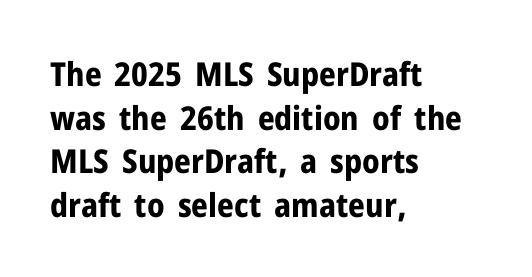
The image shows 33 px bold sans-serif type, upright; set left-aligned, normal line spacing (1.32x), normal letter spacing, not underlined; low stroke contrast and a medium x-height.
